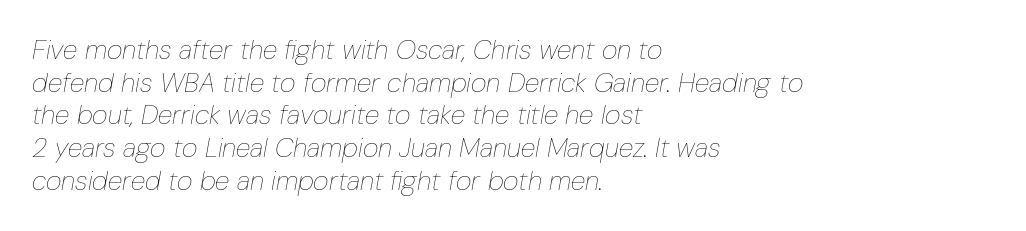
Q: Is the text bold? A: No.
Q: Is the text italic (slanted)? A: Yes, it leans right by about 10 degrees.
Q: Is the text underlined? A: No.
Q: How is the paragraph aligned? A: Left-aligned.
Q: Is the spacing between letters normal or unusually wide? A: Normal.
